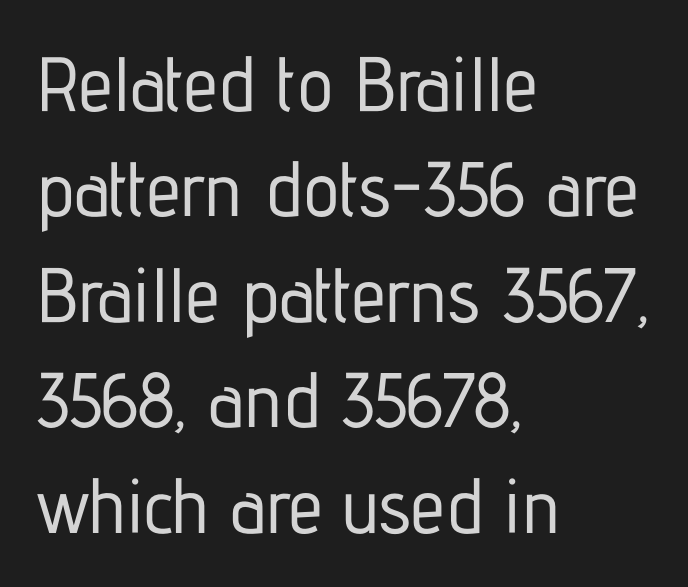
{"serif": "no", "italic": "no", "width": "condensed", "stroke_contrast": "low", "x_height": "medium", "monospaced": "no", "underline": "no", "align": "left", "line_spacing": "normal", "line_spacing_ratio": 1.37, "letter_spacing": "normal", "letter_spacing_em": 0.0, "glyph_px": 77}
